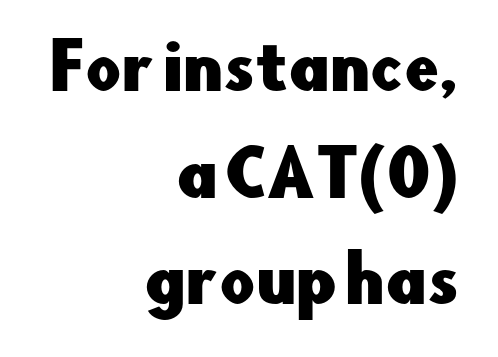
Inter-character spacing is left at the font's built-in metrics. The text was rendered using a sans face with plain stroke endings. A typesetter would mark this as roman, not italic. The zone under the glyphs is completely vacant.
